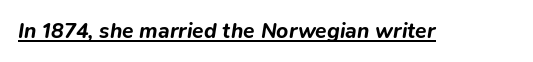
The image shows 21 px bold type, italic (leaning right); set normal letter spacing, underlined.
